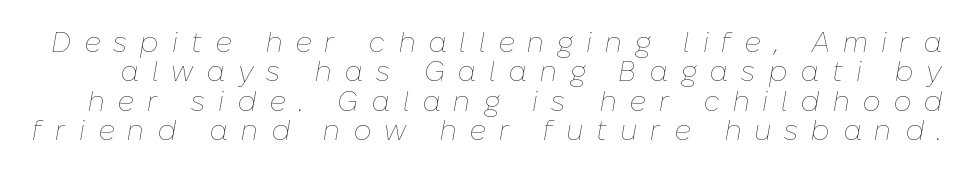
{"italic": "yes", "lean": "right", "slant_degrees": 10, "bold": "no", "weight": "thin", "width": "normal", "stroke_contrast": "low", "x_height": "medium", "monospaced": "no", "underline": "no", "line_spacing": "tight", "line_spacing_ratio": 1.05, "letter_spacing": "wide", "letter_spacing_em": 0.46, "glyph_px": 28}
